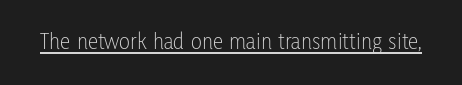
The image shows 23 px text type, upright; set normal letter spacing, underlined.
